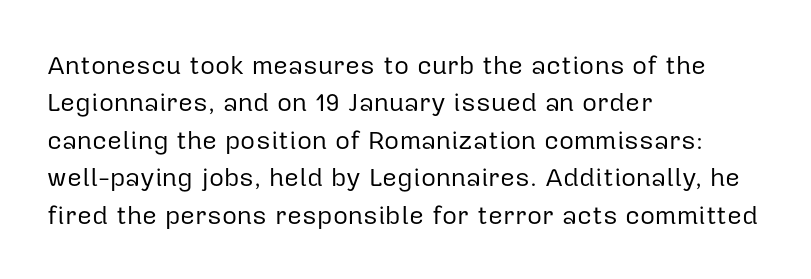
Q: Is the text bold? A: No.
Q: Is the text italic (slanted)? A: No, it is upright.
Q: Is the text underlined? A: No.
Q: How is the paragraph aligned? A: Left-aligned.
Q: Is the spacing between letters normal or unusually wide? A: Normal.
Q: Is the spacing between lines tight, normal or loose? A: Normal.
